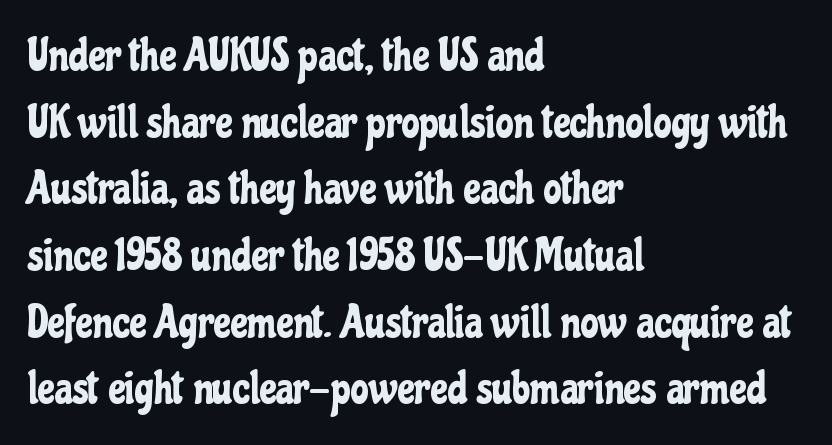
{"serif": "no", "italic": "no", "width": "condensed", "stroke_contrast": "low", "x_height": "medium", "monospaced": "no", "underline": "no", "align": "left", "line_spacing": "normal", "line_spacing_ratio": 1.45, "letter_spacing": "normal", "letter_spacing_em": 0.0, "glyph_px": 46}
